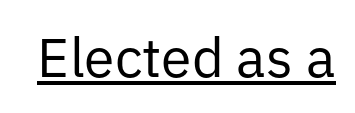
The strokes are not fattened; the text isn't bold. Decoration check: the copy is underlined. This is roman type, the default non-slanted kind. Character widths vary here, with narrow letters taking less room than wide ones. Tracking here is standard; glyphs follow each other at the usual distance. The rendering shows plain stroke endings on the letterforms — a sans-serif design.
